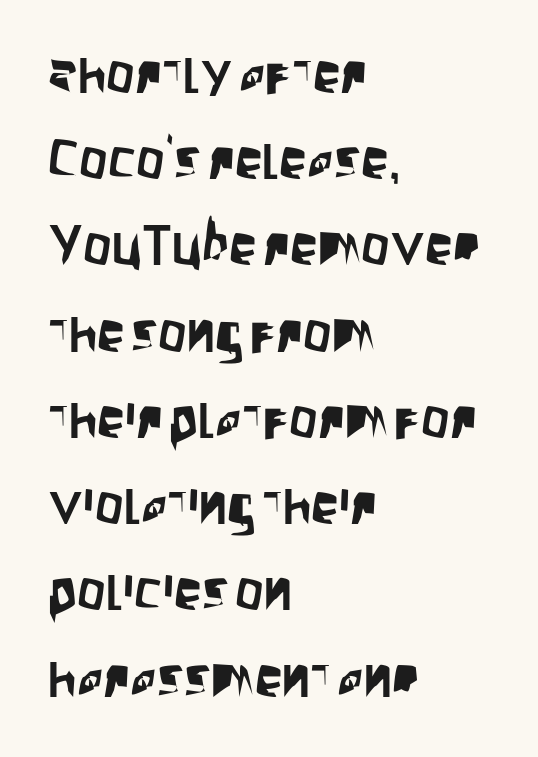
The image shows 56 px condensed sans-serif type, upright; set left-aligned, normal line spacing (1.54x), normal letter spacing, not underlined; low stroke contrast and a large x-height.
